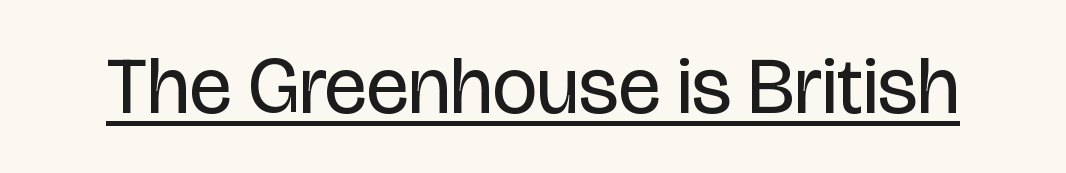
The image shows 80 px regular-weight, condensed sans-serif type, upright; set normal letter spacing, underlined; low stroke contrast and a large x-height.
